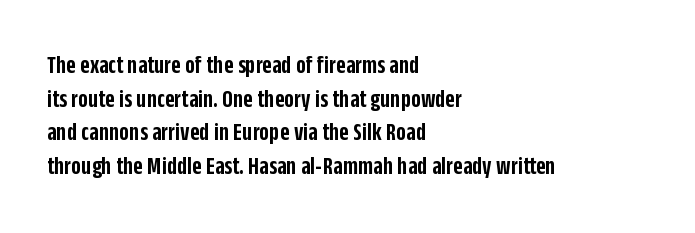
The image shows 26 px text type, upright; set left-aligned, normal line spacing (1.29x), normal letter spacing, not underlined.
